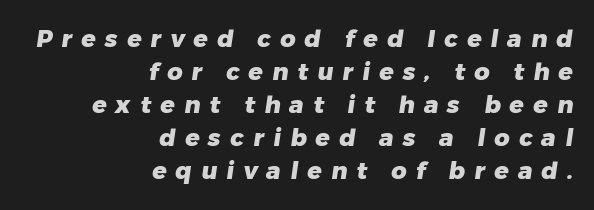
Q: Is the text bold? A: Yes.
Q: Is the text underlined? A: No.
Q: How is the paragraph aligned? A: Right-aligned.
Q: Is the spacing between letters normal or unusually wide? A: Unusually wide.
Q: Is the spacing between lines tight, normal or loose? A: Normal.
